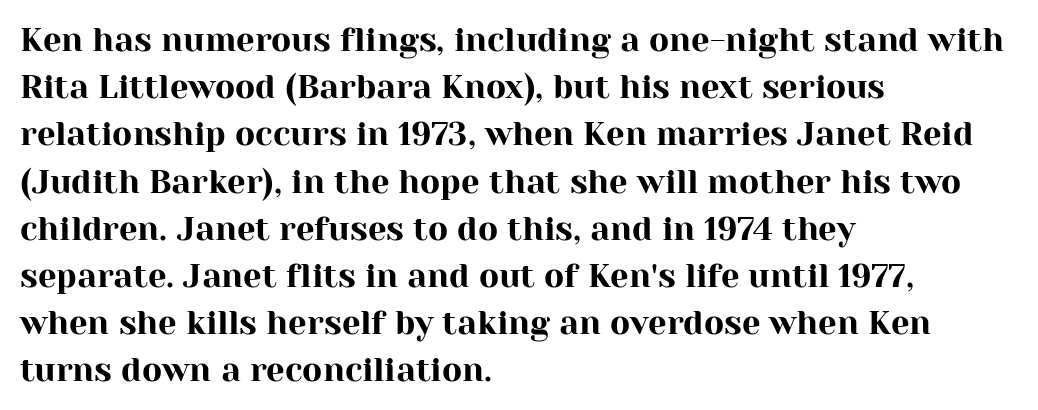
The image shows 33 px serif type, upright; set left-aligned, normal line spacing (1.43x), normal letter spacing, not underlined; high stroke contrast and a medium x-height.
